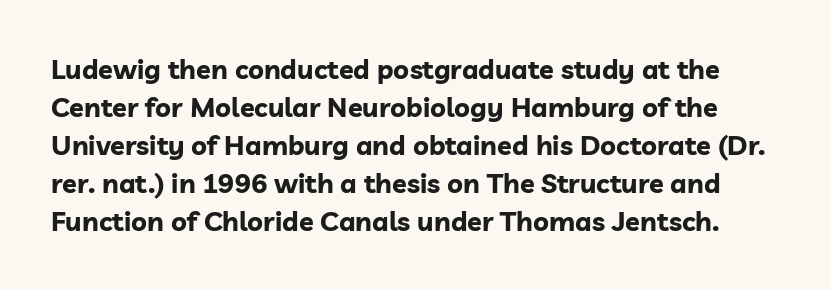
{"italic": "no", "bold": "yes", "underline": "no", "line_spacing": "normal", "line_spacing_ratio": 1.41, "letter_spacing": "normal", "letter_spacing_em": 0.0, "glyph_px": 27}
